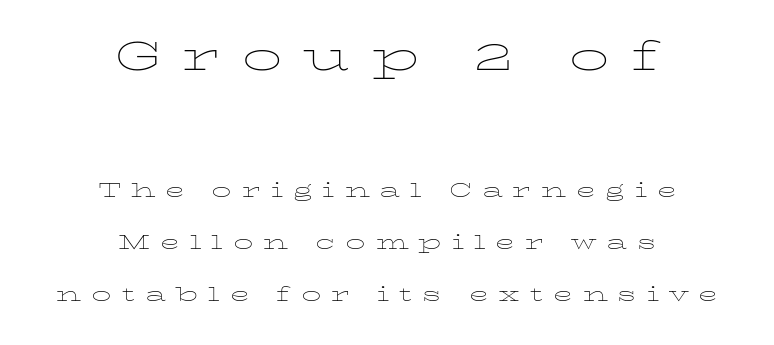
Q: Is the text bold? A: No.
Q: Is the text italic (slanted)? A: No, it is upright.
Q: Is the text underlined? A: No.
Q: How is the paragraph aligned? A: Centered.
Q: Is the spacing between letters normal or unusually wide? A: Unusually wide.
Q: Is the spacing between lines tight, normal or loose? A: Loose.
Q: Which block of text is set in a larger size, the first (top) or the second (bottom)? A: The first (top) one.
Q: Width (condensed, normal, or wide)? A: Wide.
Q: Stroke contrast? A: Low.
Q: x-height? A: Medium.
Q: Monospaced? A: No.
